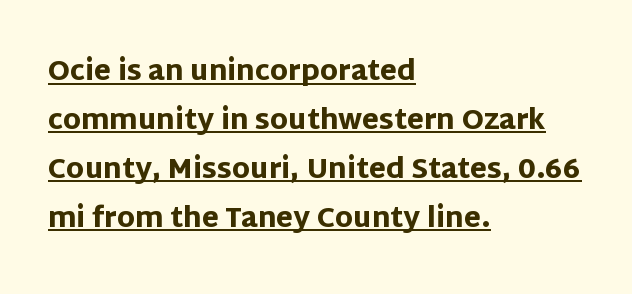
Here the glyphs are tracked normally, forming tight word shapes. Every letter is thick-stroked: bold, no question. Honestly, the underline is the first thing you notice here. Rendered with straight, roman letterforms. Caption: multi-line text, flush left, ragged right.
